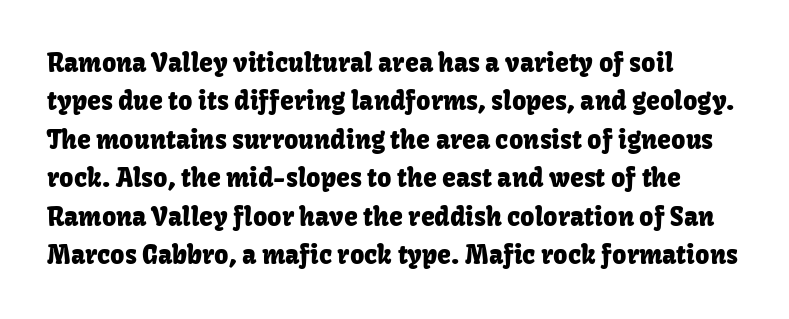
Q: Is the text italic (slanted)? A: No, it is upright.
Q: Is the text underlined? A: No.
Q: Is the spacing between letters normal or unusually wide? A: Normal.
Q: Is the spacing between lines tight, normal or loose? A: Normal.
